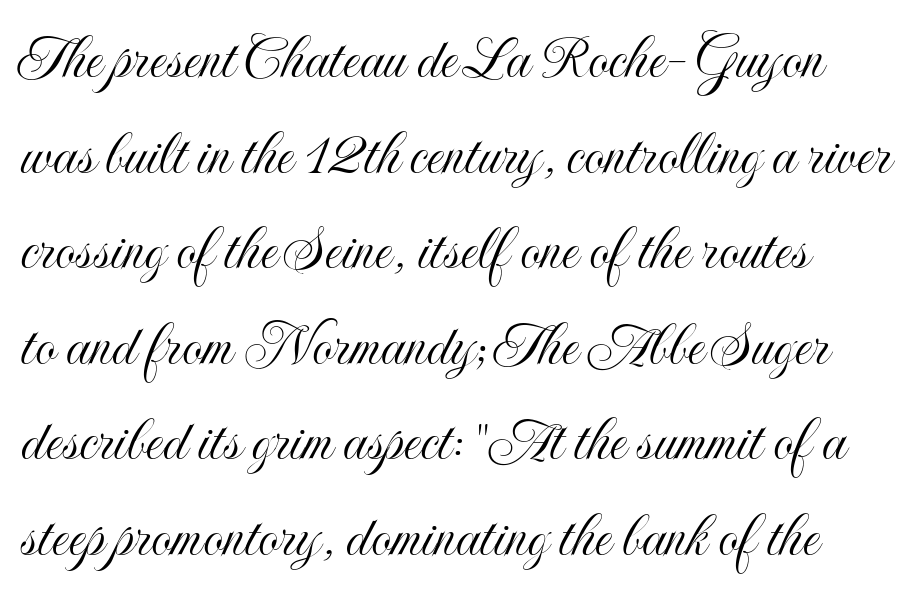
The image shows 65 px condensed type; set normal line spacing (1.47x), normal letter spacing, not underlined; a small x-height.
